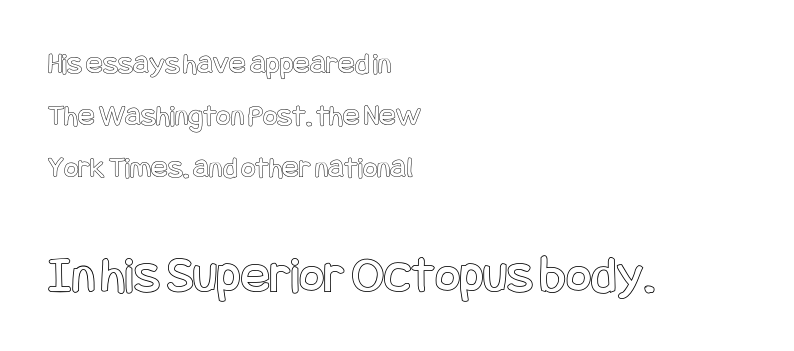
The image shows 54 px condensed type, upright; set left-aligned, normal line spacing (1.68x), normal letter spacing, not underlined; the second (bottom) block is 1.74x larger; a large x-height.
